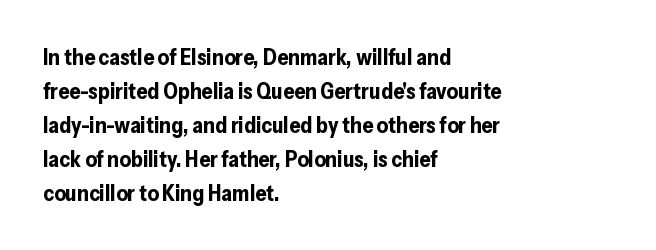
Q: Is the text bold? A: Yes.
Q: Is the text italic (slanted)? A: No, it is upright.
Q: Is the text underlined? A: No.
Q: How is the paragraph aligned? A: Left-aligned.
Q: Is the spacing between letters normal or unusually wide? A: Normal.
Q: Is the spacing between lines tight, normal or loose? A: Normal.
